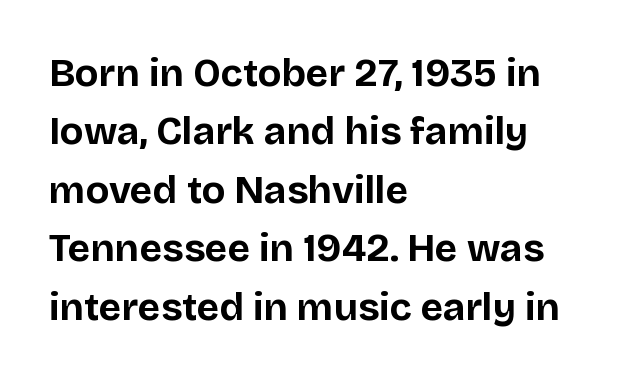
The image shows 39 px bold sans-serif type, upright; set left-aligned, normal line spacing (1.5x), normal letter spacing, not underlined; low stroke contrast and a large x-height.
